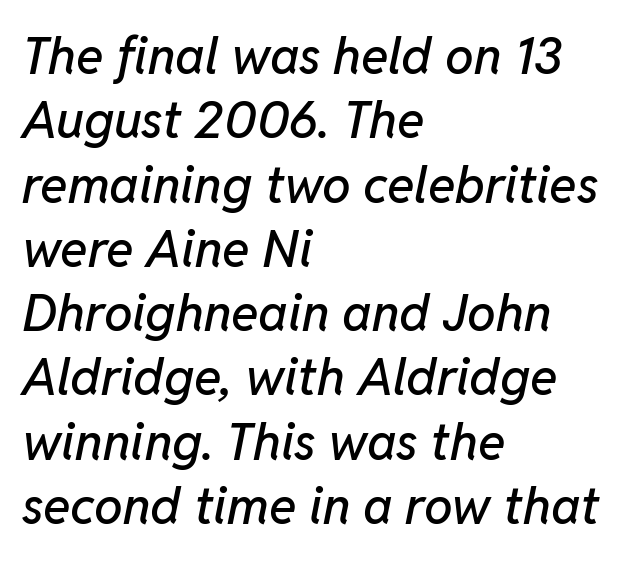
{"italic": "yes", "lean": "right", "slant_degrees": 11, "width": "normal", "stroke_contrast": "low", "x_height": "medium", "monospaced": "no", "underline": "no", "align": "left", "line_spacing": "normal", "line_spacing_ratio": 1.26, "letter_spacing": "normal", "letter_spacing_em": 0.0, "glyph_px": 51}
